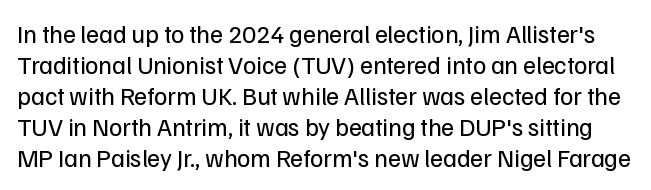
The image shows 25 px text type, upright; set line spacing 1.24x, normal letter spacing, not underlined.
